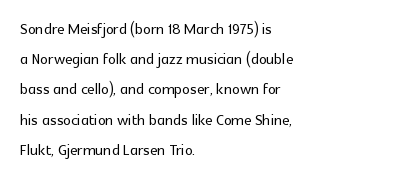
{"italic": "no", "underline": "no", "align": "left", "line_spacing": "normal", "line_spacing_ratio": 1.51, "letter_spacing": "normal", "letter_spacing_em": 0.0, "glyph_px": 20}
